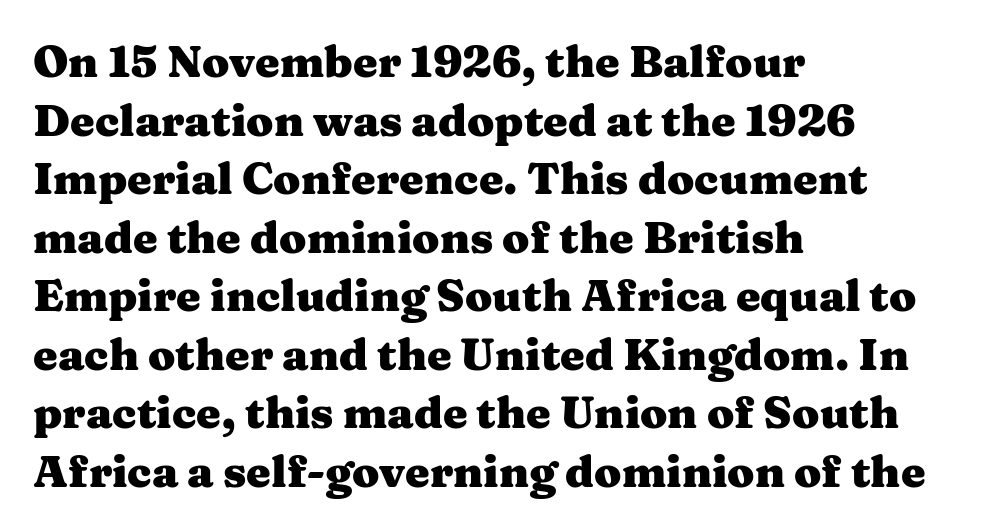
These lines are rendered in a variable-pitch font. Words float on clear page, feet unadorned. How heavy is the stroke? Heavy — this is a bold. Honestly, the letter spacing is just normal — you wouldn't notice it. The glyphs in this specimen are seriffed. Notice how the passage keeps a crisp vertical edge on the left only.
